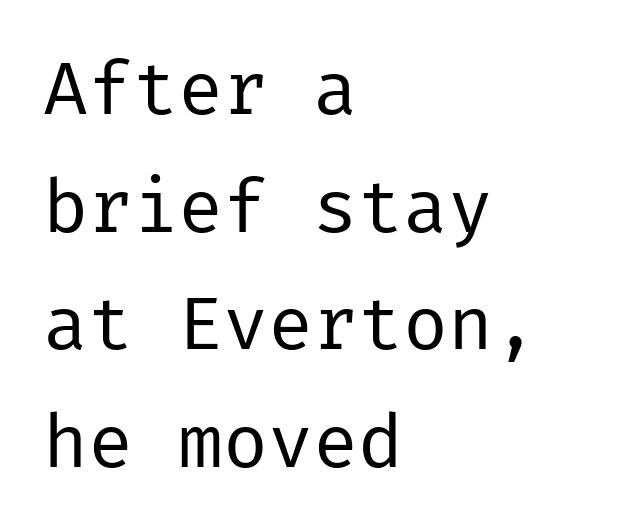
Q: Is the text bold? A: No.
Q: Is the text italic (slanted)? A: No, it is upright.
Q: Is the typeface a serif or a sans-serif typeface? A: Sans-serif.
Q: Is the text underlined? A: No.
Q: How is the paragraph aligned? A: Left-aligned.
Q: Is the spacing between letters normal or unusually wide? A: Normal.
Q: Is the spacing between lines tight, normal or loose? A: Normal.
Q: Width (condensed, normal, or wide)? A: Normal.
Q: Stroke contrast? A: Low.
Q: x-height? A: Medium.
